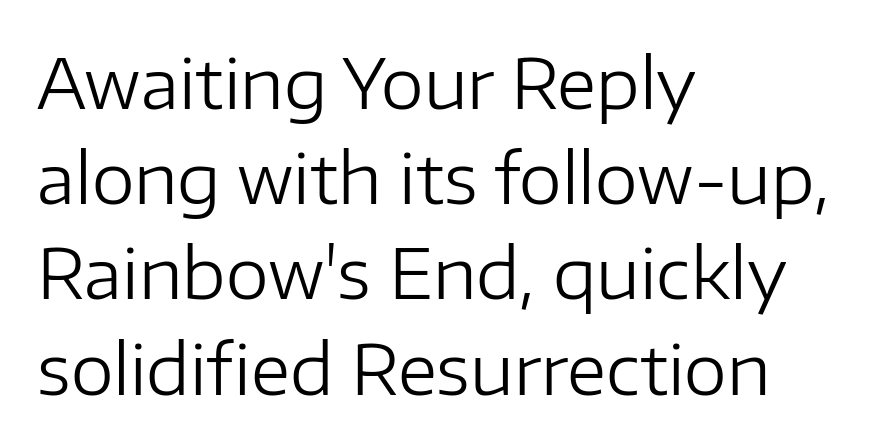
This sample uses plain, unmodified letter spacing. Ordinary non-slanted type is in use. Each stroke keeps to a modest, everyday thickness or less. Each new line begins a customary step beneath the previous one. Nobody drew a line under any word here.
